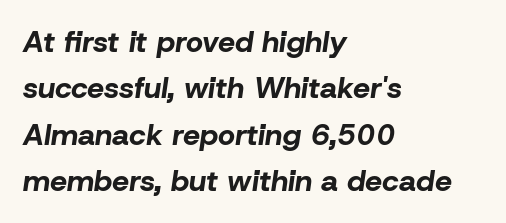
{"italic": "yes", "lean": "right", "slant_degrees": 8, "bold": "yes", "weight": "bold", "width": "normal", "stroke_contrast": "low", "x_height": "medium", "monospaced": "no", "underline": "no", "align": "left", "line_spacing": "normal", "line_spacing_ratio": 1.55, "letter_spacing": "normal", "letter_spacing_em": 0.0, "glyph_px": 30}
